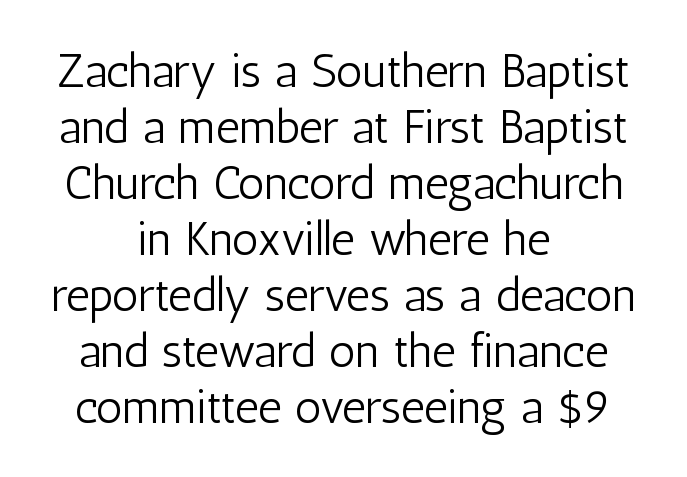
Q: Is the text bold? A: No.
Q: Is the text italic (slanted)? A: No, it is upright.
Q: Is the typeface a serif or a sans-serif typeface? A: Sans-serif.
Q: Is the text underlined? A: No.
Q: How is the paragraph aligned? A: Centered.
Q: Is the spacing between letters normal or unusually wide? A: Normal.
Q: Width (condensed, normal, or wide)? A: Condensed.
Q: Stroke contrast? A: Low.
Q: x-height? A: Medium.
Q: Monospaced? A: No.
